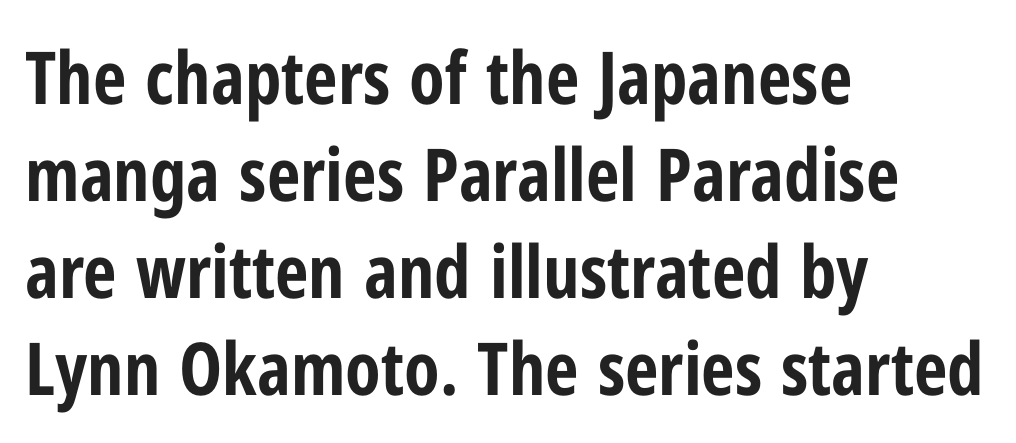
Every character sits straight up, as roman type does. The passage shown has conventional tracking throughout. Character widths vary here, with narrow letters taking less room than wide ones. The glyphs have the mass of a bold cut. The designer went with a sans here, leaving each stem footless. Beneath every word, the page is bare.
